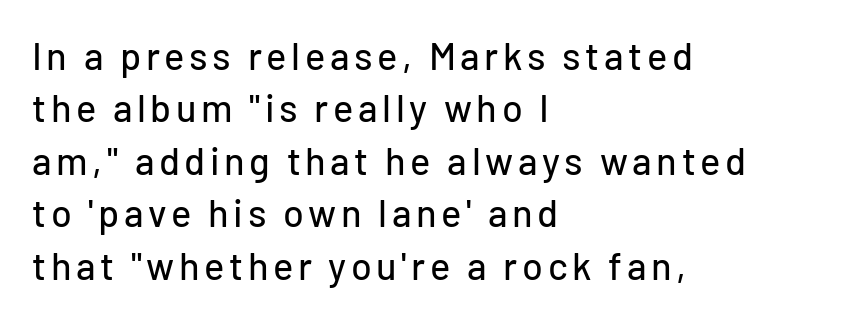
{"serif": "no", "italic": "no", "width": "normal", "stroke_contrast": "low", "x_height": "medium", "monospaced": "no", "underline": "no", "align": "left", "line_spacing": "normal", "line_spacing_ratio": 1.38, "glyph_px": 38}
